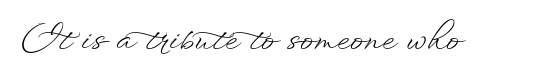
Varying glyph widths throughout — classic text-font behaviour. The space directly below the letters is spotless. The font sits on the lighter half of the weight spectrum, regular included. Students, note that the glyphs here touch the page at normal intervals.
